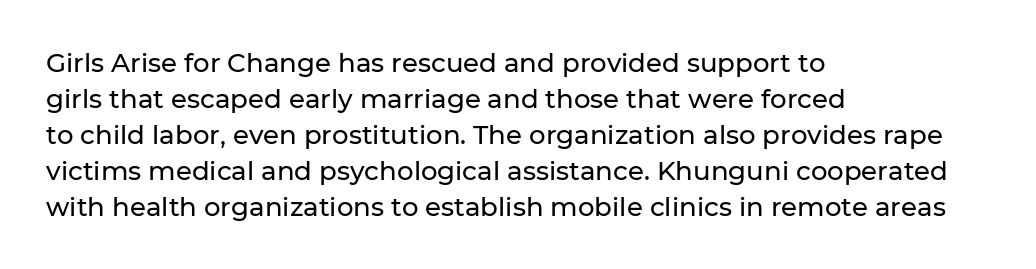
The image shows 26 px text type, upright; set left-aligned, normal line spacing (1.38x), normal letter spacing, not underlined.
